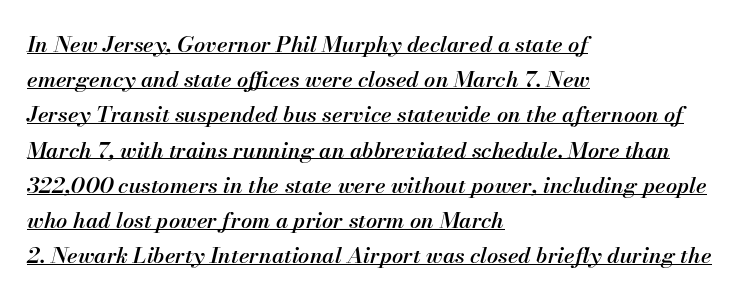
Emphasis by weight is partial: semibold. The face used here has a pronounced slope to its letters. The paragraph shown leans on its left margin. Regular leading.
